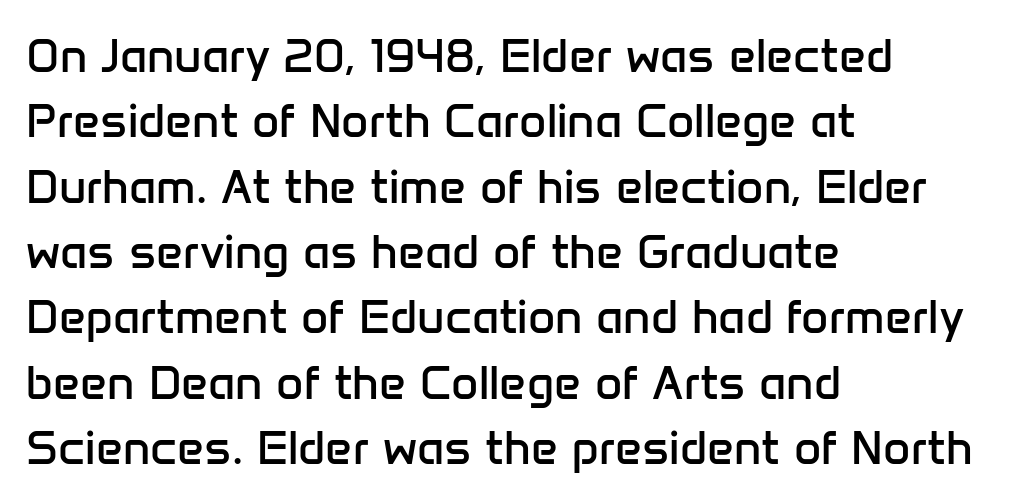
Clear beneath every line of the passage. You can tell it's not italic because the verticals are truly vertical. Does the type have serifs? No, each stem ends abruptly. Vertical spacing — default. Note the varied advance widths — an 'i' is clearly narrower than an 'm'. A student would call this left alignment; a typographer would say flush left, rag right.
